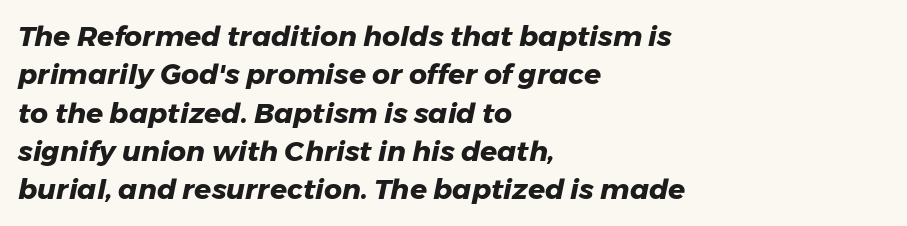
The image shows 28 px heavy type, italic (leaning right); set left-aligned, normal line spacing (1.37x), normal letter spacing, not underlined; low stroke contrast and a medium x-height.
